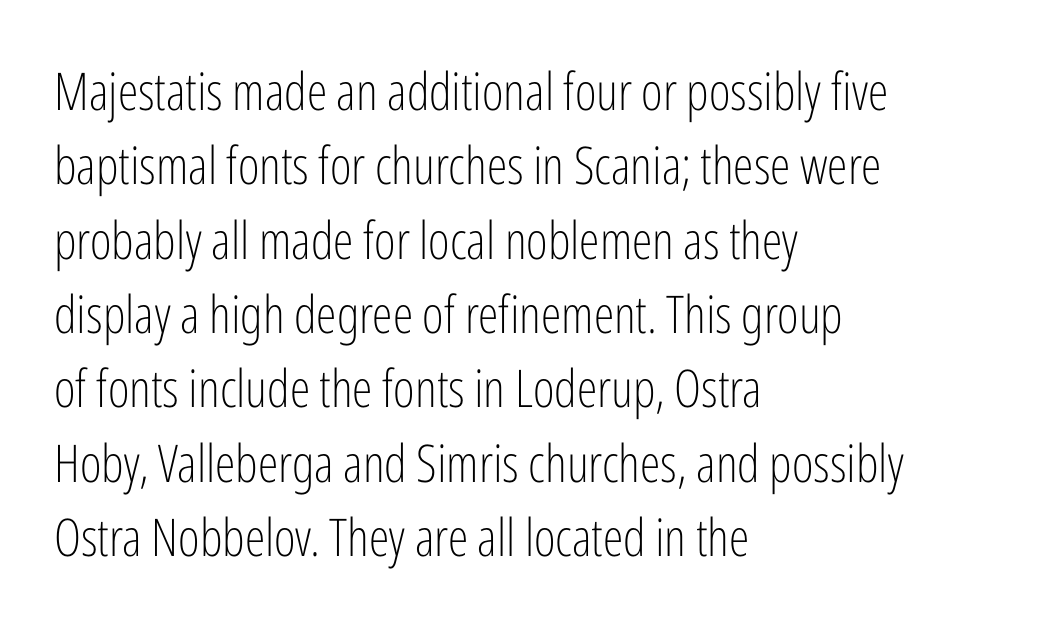
Q: Is the text bold? A: No.
Q: Is the text italic (slanted)? A: No, it is upright.
Q: Is the typeface a serif or a sans-serif typeface? A: Sans-serif.
Q: Is the text underlined? A: No.
Q: How is the paragraph aligned? A: Left-aligned.
Q: Is the spacing between letters normal or unusually wide? A: Normal.
Q: Is the spacing between lines tight, normal or loose? A: Normal.
Q: Width (condensed, normal, or wide)? A: Condensed.
Q: Stroke contrast? A: Low.
Q: x-height? A: Medium.
Q: Monospaced? A: No.
